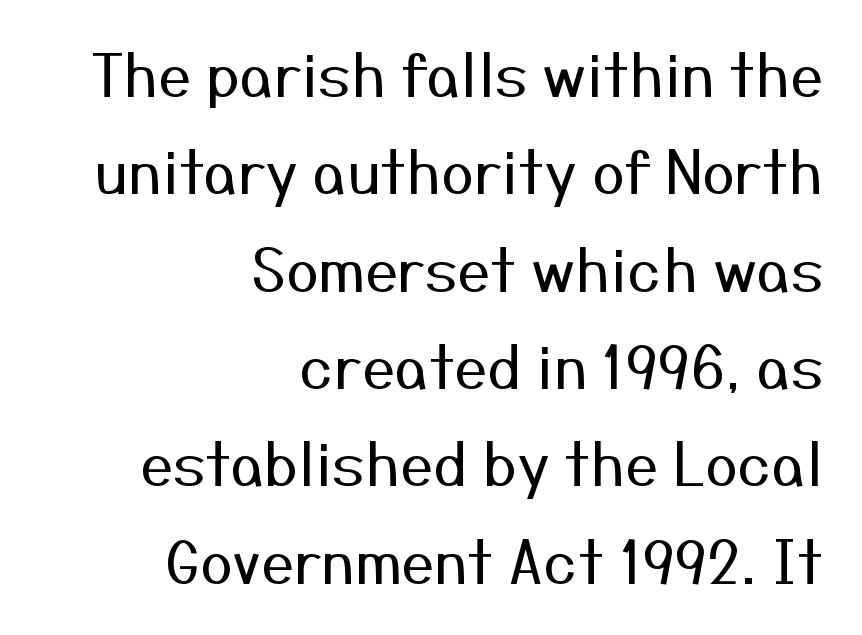
Q: Is the text bold? A: No.
Q: Is the text italic (slanted)? A: No, it is upright.
Q: Is the typeface a serif or a sans-serif typeface? A: Sans-serif.
Q: Is the text underlined? A: No.
Q: How is the paragraph aligned? A: Right-aligned.
Q: Is the spacing between letters normal or unusually wide? A: Normal.
Q: Is the spacing between lines tight, normal or loose? A: Normal.
Q: Width (condensed, normal, or wide)? A: Normal.
Q: Stroke contrast? A: Medium.
Q: x-height? A: Medium.
Q: Monospaced? A: No.
